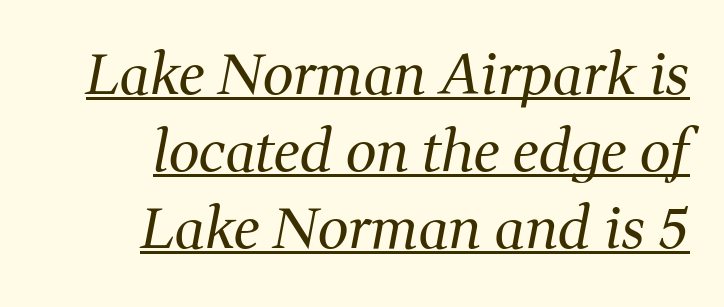
The weight tops out at a normal text grade. The typography opts for an oblique posture over an upright one. The face used here is proportionally spaced, like ordinary book or web type. Honestly, the underline is the first thing you notice here.
